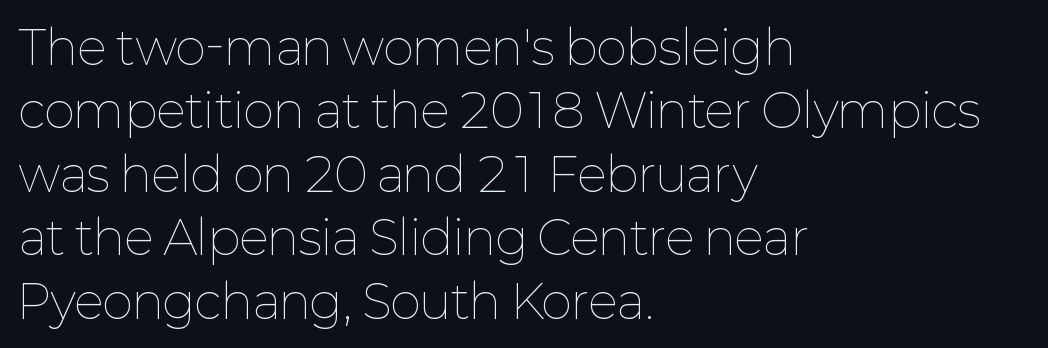
The image shows 47 px thin type, upright; set left-aligned, normal line spacing (1.35x), normal letter spacing, not underlined; low stroke contrast and a medium x-height.
